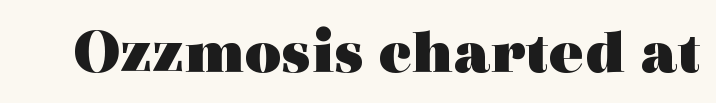
The image shows 64 px heavy, wide serif type, upright; set normal letter spacing, not underlined; a medium x-height.
